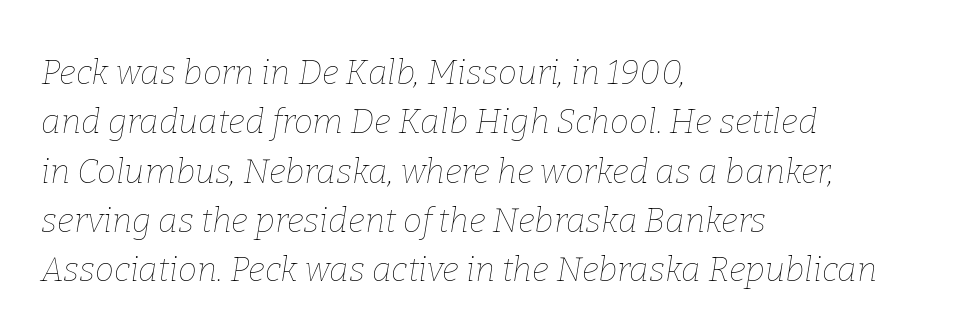
Is this a heavy cut? Hardly; it is regular or lighter. The area under the type is left untouched. This sample uses an oblique cut, with every glyph tilted off the vertical. Looks like regular typesetting: each glyph gets only the width it needs. Here the glyphs are tracked normally, forming tight word shapes. The rag falls on the right side of this text block.
